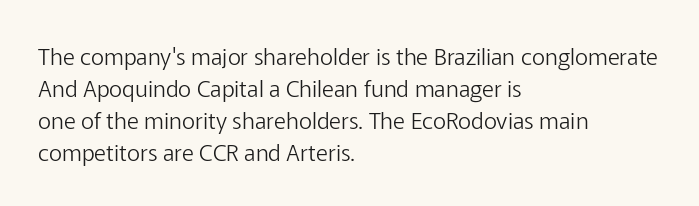
Q: Is the text bold? A: No.
Q: Is the text italic (slanted)? A: No, it is upright.
Q: Is the text underlined? A: No.
Q: How is the paragraph aligned? A: Left-aligned.
Q: Is the spacing between letters normal or unusually wide? A: Normal.
Q: Is the spacing between lines tight, normal or loose? A: Normal.
